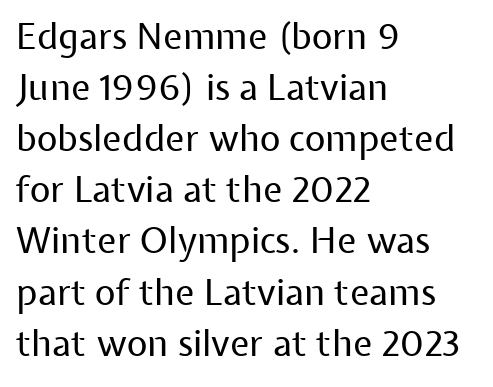
The lettering holds an erect, upright posture throughout. Any mark beneath the type? The region is blank. Does the type have serifs? No, each stem ends abruptly. The setting favours the left margin, as ordinary paragraphs usually do. No extra ink here — the face is not bold. Think of a printed novel: that variable character pitch is what you see here.
